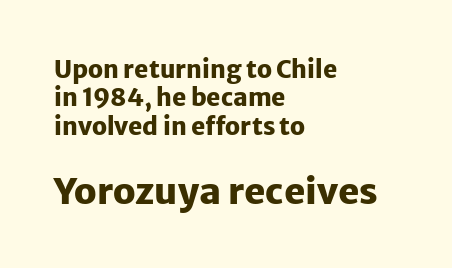
Q: Is the text bold? A: Yes.
Q: Is the text italic (slanted)? A: No, it is upright.
Q: Is the typeface a serif or a sans-serif typeface? A: Sans-serif.
Q: Is the text underlined? A: No.
Q: How is the paragraph aligned? A: Left-aligned.
Q: Is the spacing between letters normal or unusually wide? A: Normal.
Q: Which block of text is set in a larger size, the first (top) or the second (bottom)? A: The second (bottom) one.
Q: Width (condensed, normal, or wide)? A: Normal.
Q: Stroke contrast? A: Low.
Q: x-height? A: Medium.
Q: Monospaced? A: No.
